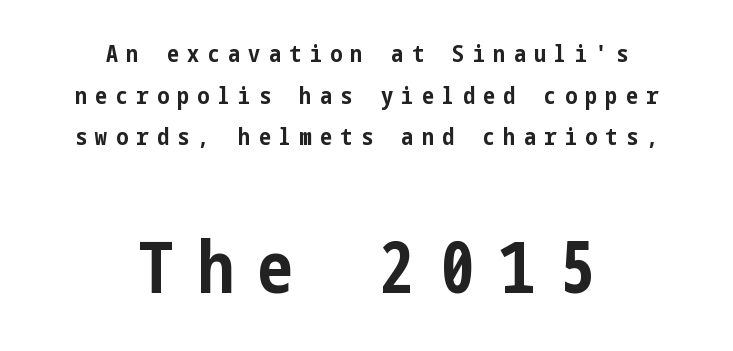
The image shows 71 px bold, condensed sans-serif type, upright; set centered, line spacing 1.73x, unusually wide letter spacing (+0.35 em), not underlined; the second (bottom) block is 2.96x larger; low stroke contrast and a medium x-height.
